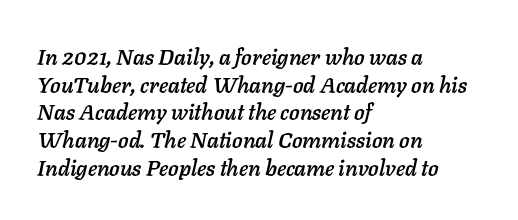
The image shows 22 px text type, italic (leaning right); set left-aligned, normal line spacing (1.26x), normal letter spacing, not underlined.
